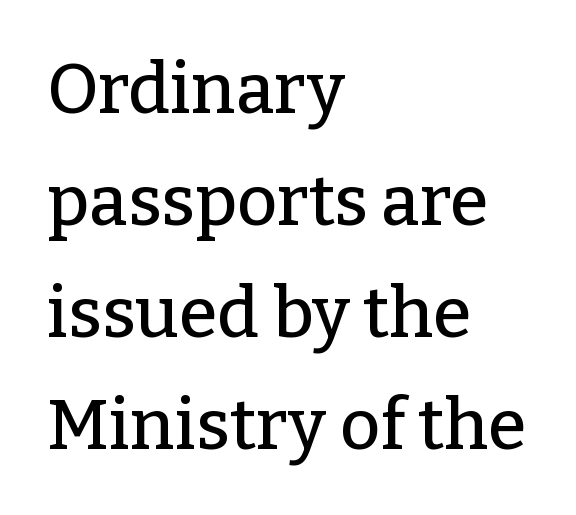
Q: Is the text italic (slanted)? A: No, it is upright.
Q: Is the typeface a serif or a sans-serif typeface? A: Serif.
Q: Is the text underlined? A: No.
Q: How is the paragraph aligned? A: Left-aligned.
Q: Is the spacing between letters normal or unusually wide? A: Normal.
Q: Is the spacing between lines tight, normal or loose? A: Normal.
Q: Width (condensed, normal, or wide)? A: Normal.
Q: Stroke contrast? A: Low.
Q: x-height? A: Medium.
Q: Monospaced? A: No.
